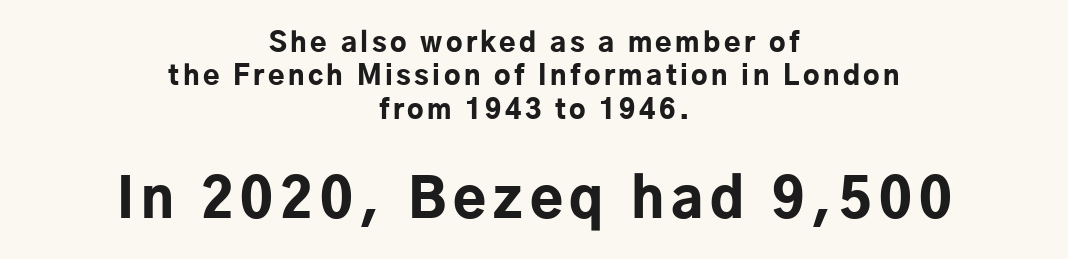
The rendering enlarges the type as you move from the upper chunk to the lower. The rendering uses natural spacing where letterforms have individual widths. In terms of letterform style, serifs are entirely absent. Nope, not italic — everything's standing straight. Is the block centered? Yes — each line is placed symmetrically about the middle.
